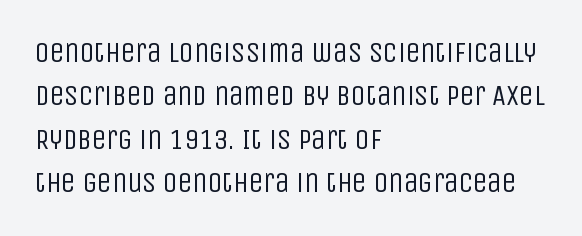
The image shows 29 px regular-weight, condensed sans-serif type, upright; set left-aligned, normal line spacing (1.5x), normal letter spacing, not underlined; low stroke contrast and a large x-height.
